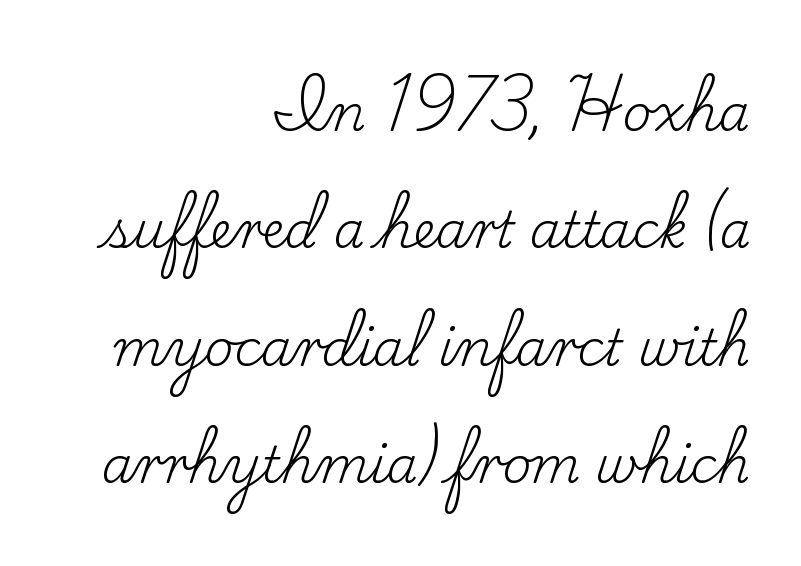
Q: Is the text bold? A: No.
Q: Is the text italic (slanted)? A: Yes.
Q: Is the typeface a serif or a sans-serif typeface? A: Serif.
Q: Is the text underlined? A: No.
Q: How is the paragraph aligned? A: Right-aligned.
Q: Is the spacing between letters normal or unusually wide? A: Normal.
Q: Is the spacing between lines tight, normal or loose? A: Loose.
Q: Width (condensed, normal, or wide)? A: Normal.
Q: Stroke contrast? A: Low.
Q: x-height? A: Small.
Q: Monospaced? A: No.
